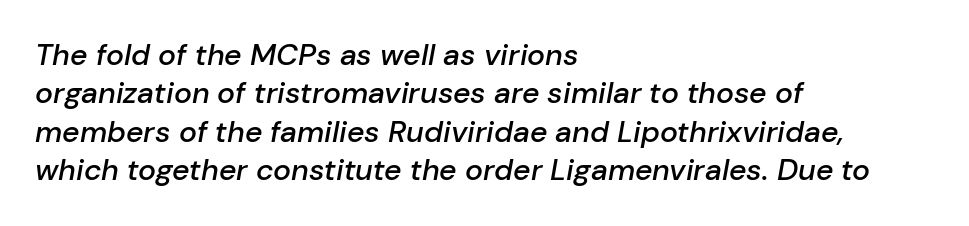
The image shows 30 px semibold type, italic (leaning right); set left-aligned, normal line spacing (1.28x), normal letter spacing, not underlined; low stroke contrast and a medium x-height.
